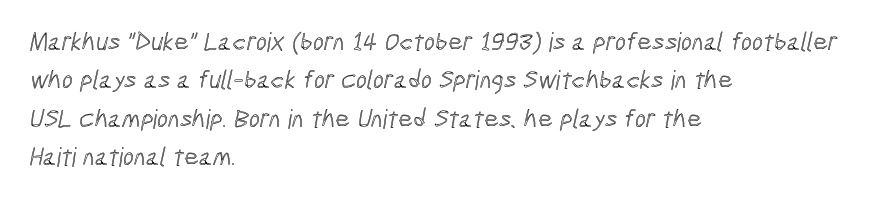
{"underline": "no", "align": "left", "line_spacing": "normal", "line_spacing_ratio": 1.48, "letter_spacing": "normal", "letter_spacing_em": 0.0, "glyph_px": 26}
